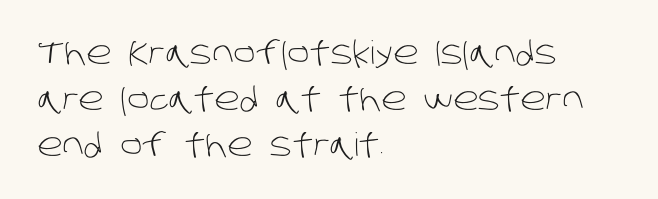
{"serif": "no", "bold": "no", "weight": "light", "width": "normal", "stroke_contrast": "low", "x_height": "large", "monospaced": "no", "underline": "no", "align": "left", "line_spacing": "normal", "line_spacing_ratio": 1.43, "letter_spacing": "normal", "letter_spacing_em": 0.0, "glyph_px": 32}
